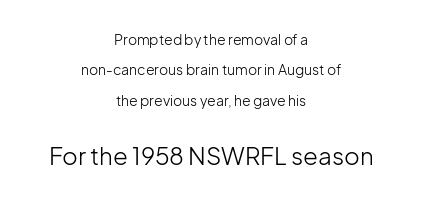
The letterforms sit at book weight or below. Reading down the block, each line starts at a different indent, mirrored at its end. Descender tails drop into unmarked territory. You get the small type first, then a jump to larger type. Line spacing here is loose.
